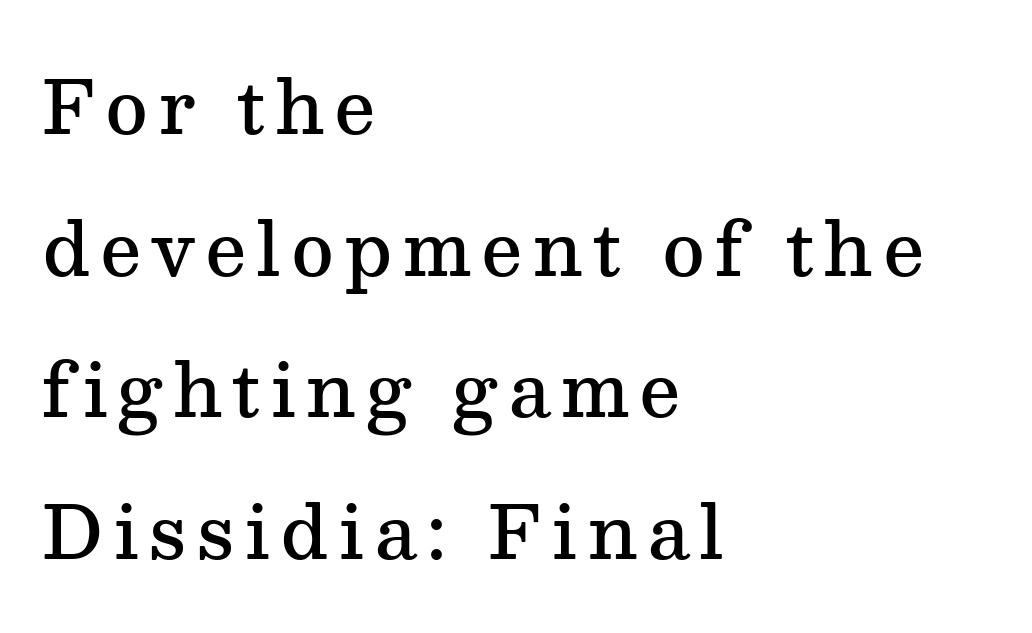
The image shows 73 px semibold serif type, upright; set left-aligned, loose line spacing (1.94x), not underlined; medium stroke contrast and a medium x-height.
